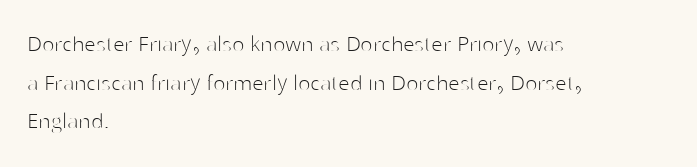
Q: Is the text bold? A: No.
Q: Is the text italic (slanted)? A: No, it is upright.
Q: Is the text underlined? A: No.
Q: How is the paragraph aligned? A: Left-aligned.
Q: Is the spacing between letters normal or unusually wide? A: Normal.
Q: Is the spacing between lines tight, normal or loose? A: Normal.
